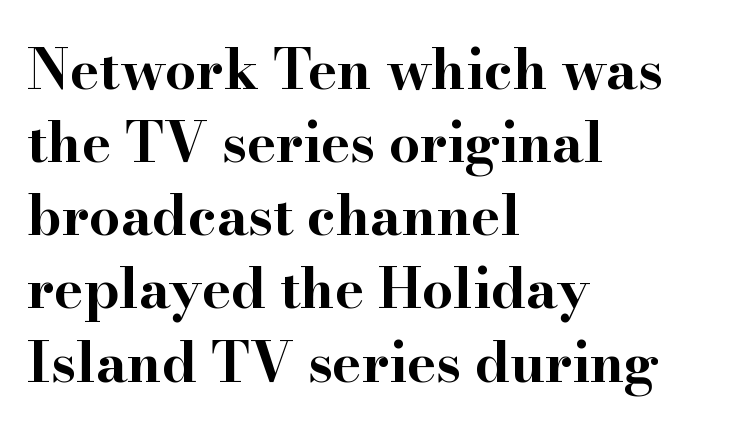
Q: Is the text bold? A: Yes.
Q: Is the text italic (slanted)? A: No, it is upright.
Q: Is the typeface a serif or a sans-serif typeface? A: Serif.
Q: Is the text underlined? A: No.
Q: How is the paragraph aligned? A: Left-aligned.
Q: Is the spacing between letters normal or unusually wide? A: Normal.
Q: Is the spacing between lines tight, normal or loose? A: Normal.
Q: Width (condensed, normal, or wide)? A: Wide.
Q: Stroke contrast? A: High.
Q: x-height? A: Small.
Q: Monospaced? A: No.
